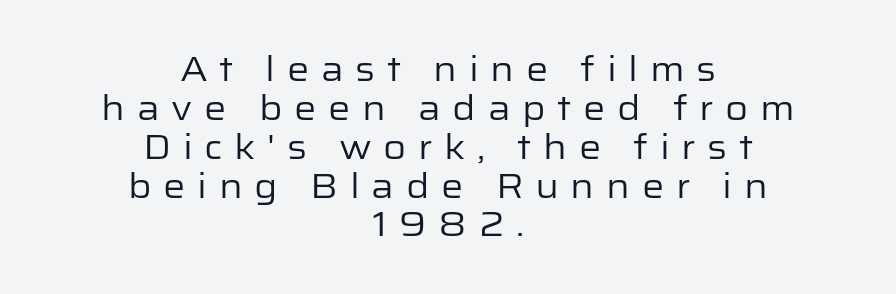
Regarding leading, the lines here are crowded together. Note: no serifs on the glyphs. Someone cranked the tracking dial way up on this one. One-word summary of the alignment: center. Rule under the text: the space is simply empty. Every stem runs plumb, perpendicular to the baseline.
